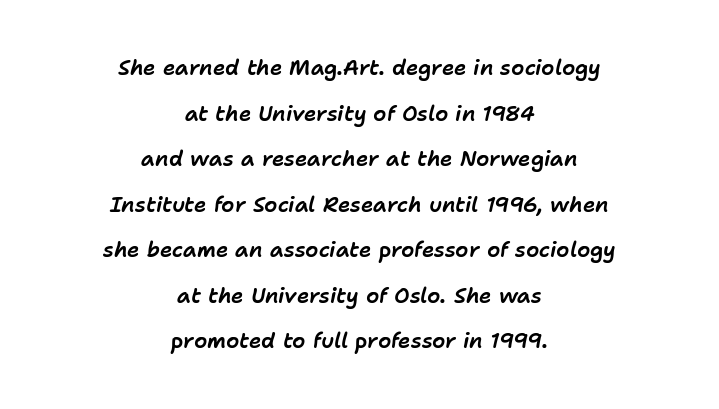
The image shows 21 px text type, italic (leaning right); set centered, loose line spacing (2.17x), normal letter spacing, not underlined.
